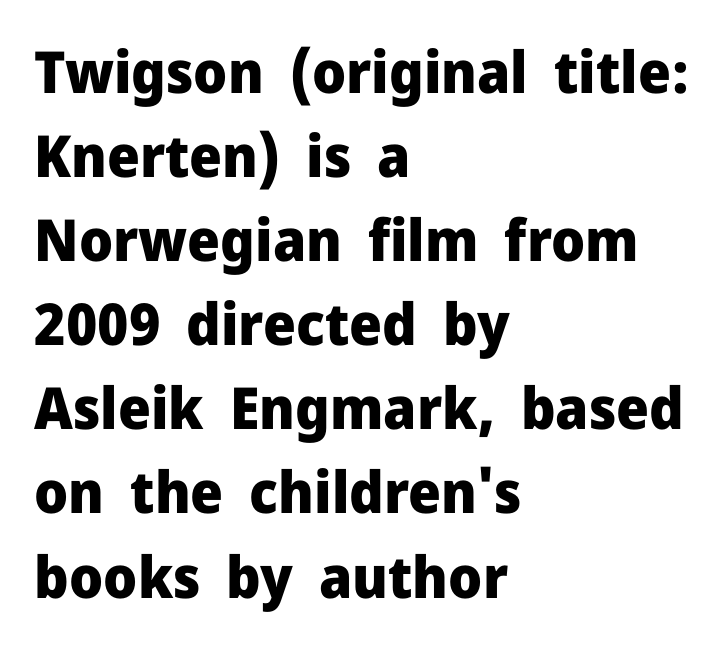
{"serif": "no", "italic": "no", "bold": "yes", "weight": "heavy", "width": "normal", "stroke_contrast": "low", "x_height": "medium", "monospaced": "no", "underline": "no", "align": "left", "line_spacing": "normal", "line_spacing_ratio": 1.45, "letter_spacing": "normal", "letter_spacing_em": 0.0, "glyph_px": 58}
